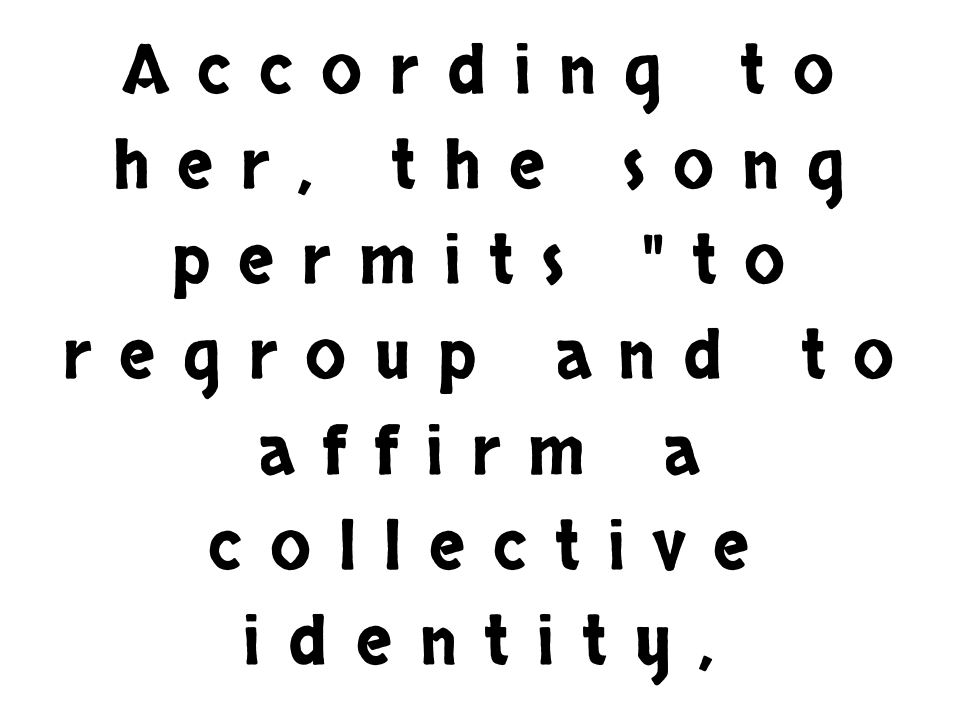
{"serif": "no", "italic": "no", "width": "condensed", "stroke_contrast": "low", "x_height": "large", "monospaced": "no", "underline": "no", "align": "center", "line_spacing": "normal", "line_spacing_ratio": 1.42, "letter_spacing": "wide", "letter_spacing_em": 0.42, "glyph_px": 67}
